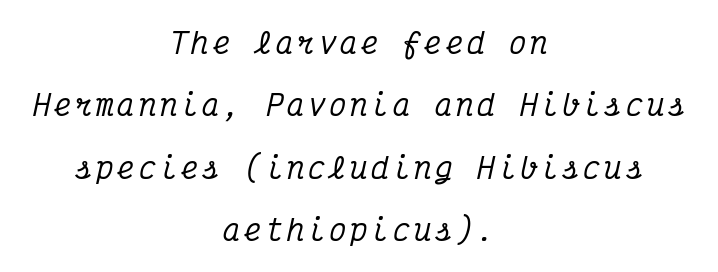
It's the slanting kind of type. The paragraph shown floats in the horizontal middle. The rendering uses typewriter-style spacing with identical character cells. Is this a sans? No — the strokes have serifs. The leading is generous, giving the passage an open texture. The strip under each line holds only bare page.
